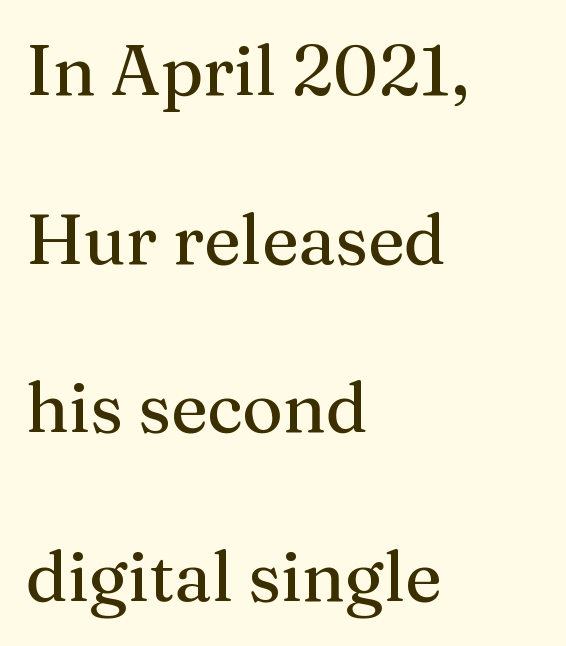
Serif or sans? Serif — the stroke terminals have little feet. Does extra space separate the letters? No, they use regular spacing. This rendering uses left alignment, leaving the right contour irregular. These lines are rendered in a variable-pitch font. The passage shown is not underscored anywhere.
